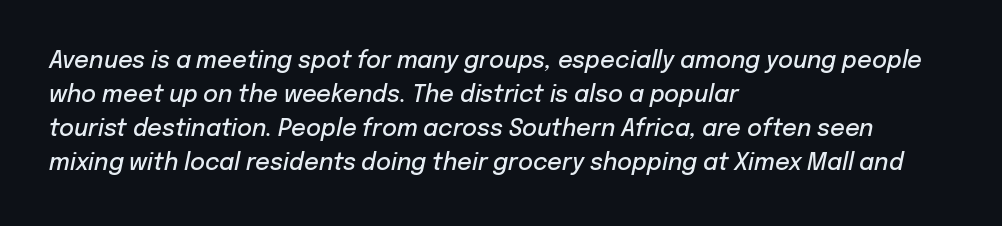
{"italic": "yes", "lean": "right", "slant_degrees": 12, "bold": "semi", "underline": "no", "align": "left", "line_spacing": "normal", "line_spacing_ratio": 1.48, "letter_spacing": "normal", "letter_spacing_em": 0.0, "glyph_px": 23}
